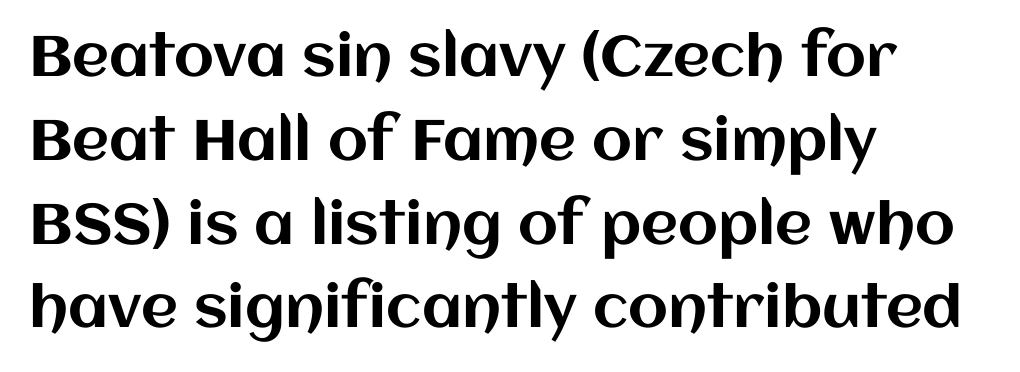
{"italic": "no", "width": "normal", "stroke_contrast": "medium", "x_height": "large", "monospaced": "no", "underline": "no", "align": "left", "line_spacing": "normal", "line_spacing_ratio": 1.47, "letter_spacing": "normal", "letter_spacing_em": 0.0, "glyph_px": 57}
